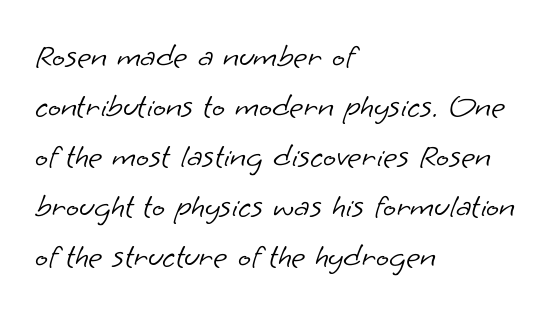
The image shows 34 px light sans-serif type; set left-aligned, normal line spacing (1.47x), normal letter spacing, not underlined; low stroke contrast and a small x-height.
